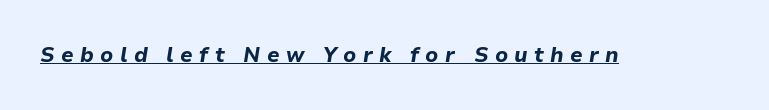
Q: Is the text bold? A: Yes.
Q: Is the text italic (slanted)? A: Yes, it leans right by about 9 degrees.
Q: Is the text underlined? A: Yes.
Q: Is the spacing between letters normal or unusually wide? A: Unusually wide.
